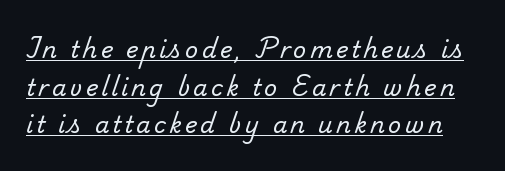
Q: Is the text bold? A: No.
Q: Is the text underlined? A: Yes.
Q: Is the spacing between lines tight, normal or loose? A: Normal.
